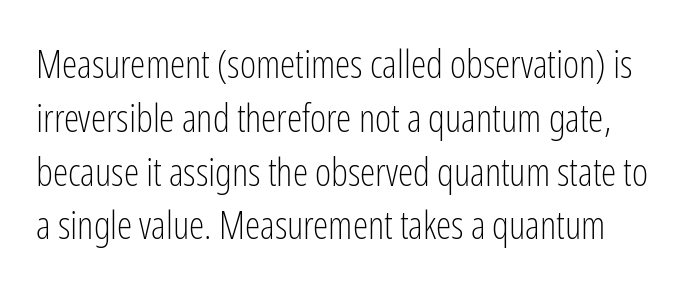
The image shows 39 px light, condensed sans-serif type, upright; set normal line spacing (1.38x), normal letter spacing, not underlined; low stroke contrast and a medium x-height.
